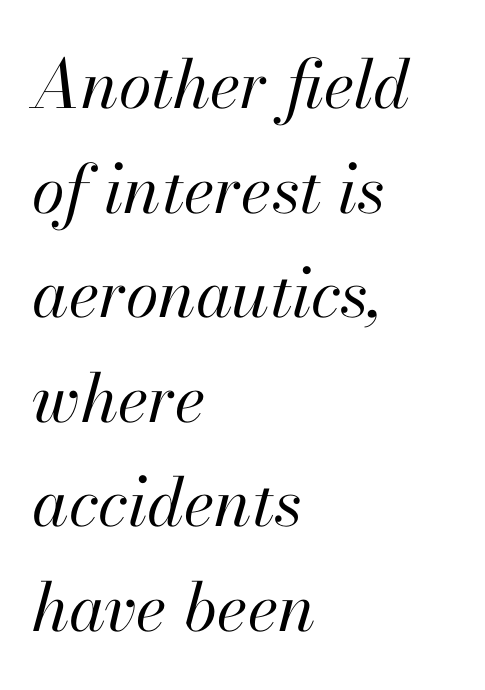
The passage shown is typed in a proportional face where columns would drift. Slant detected: the letters are inclined. Which margin do the lines hug? The left one — the right edge is uneven. Stroke thickness stays within the range of a standard reading face or lighter. Honestly, there is no underline to notice here at all.
